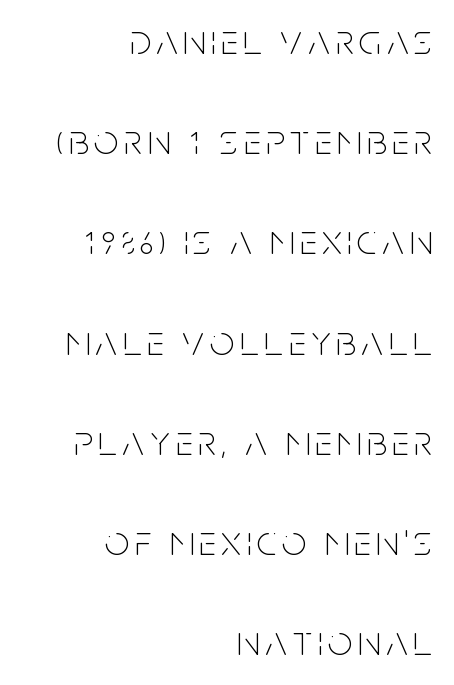
Q: Is the text bold? A: No.
Q: Is the text italic (slanted)? A: No, it is upright.
Q: Is the typeface a serif or a sans-serif typeface? A: Sans-serif.
Q: Is the text underlined? A: No.
Q: How is the paragraph aligned? A: Right-aligned.
Q: Is the spacing between lines tight, normal or loose? A: Loose.
Q: Width (condensed, normal, or wide)? A: Condensed.
Q: Stroke contrast? A: Low.
Q: x-height? A: Large.
Q: Monospaced? A: No.
